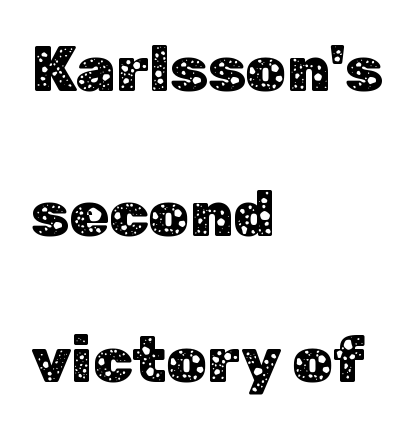
Glance below the letters and you will spot only blank space. If you drew a line through each stem, it would be perfectly vertical. Typographically, this falls in the sans-serif category. This sample is left-justified, so line endings fall wherever the words run out. Loosely led — the rows are spread out. Here the designer chose a conventional face with non-uniform glyph widths.
